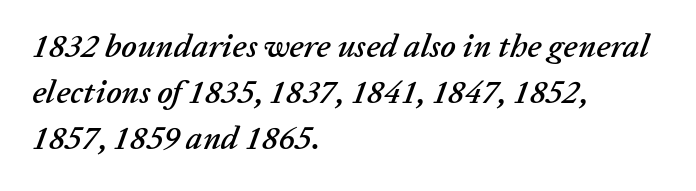
Q: Is the text italic (slanted)? A: Yes, it leans right by about 20 degrees.
Q: Is the text underlined? A: No.
Q: How is the paragraph aligned? A: Left-aligned.
Q: Is the spacing between letters normal or unusually wide? A: Normal.
Q: Is the spacing between lines tight, normal or loose? A: Normal.
Q: Width (condensed, normal, or wide)? A: Normal.
Q: Stroke contrast? A: Low.
Q: x-height? A: Medium.
Q: Monospaced? A: No.
